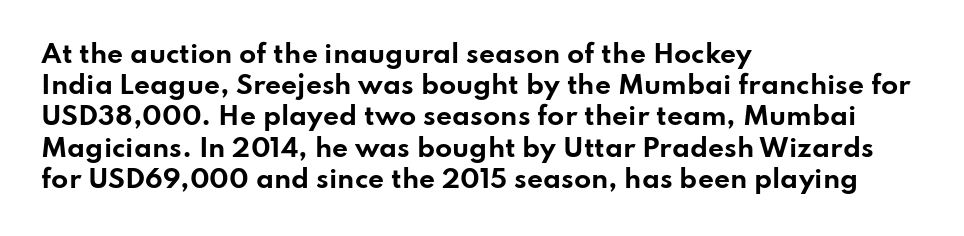
The image shows 25 px bold type, upright; set left-aligned, normal line spacing (1.25x), normal letter spacing, not underlined.
